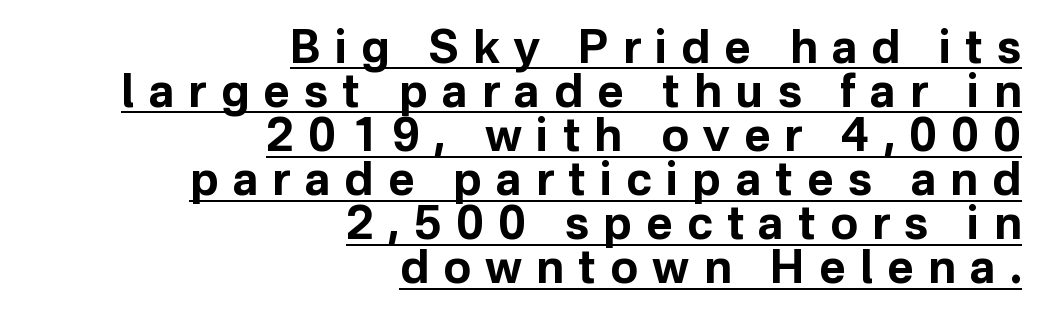
Q: Is the text bold? A: Yes.
Q: Is the text italic (slanted)? A: No, it is upright.
Q: Is the typeface a serif or a sans-serif typeface? A: Sans-serif.
Q: Is the text underlined? A: Yes.
Q: How is the paragraph aligned? A: Right-aligned.
Q: Is the spacing between letters normal or unusually wide? A: Unusually wide.
Q: Is the spacing between lines tight, normal or loose? A: Tight.
Q: Width (condensed, normal, or wide)? A: Normal.
Q: Stroke contrast? A: Low.
Q: x-height? A: Medium.
Q: Monospaced? A: No.
